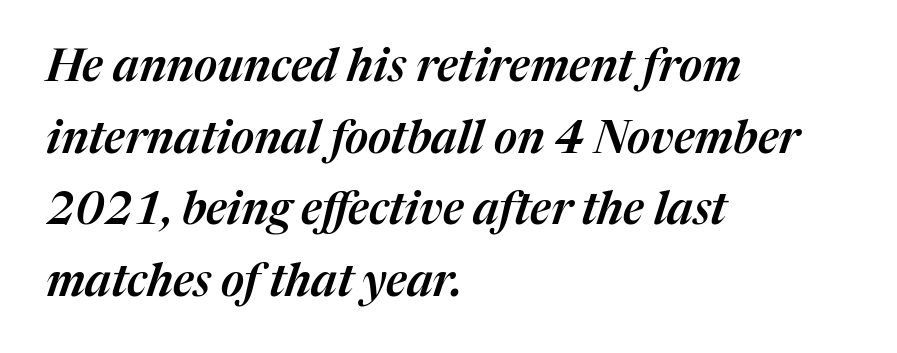
A typesetter would call this proportional, since set widths differ per character. A student would call this left alignment; a typographer would say flush left, rag right. Students, observe: this is what conventionally led text looks like. Would a proofreader flag this as italicized? Yes. The rendering keeps characters at their native spacing. Quick note: underline off.
